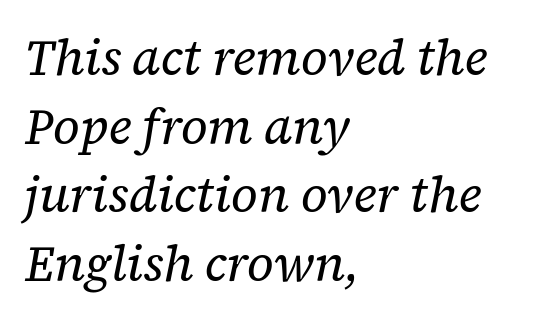
The image shows 49 px regular-weight serif type, italic (leaning right); set left-aligned, normal line spacing (1.4x), normal letter spacing, not underlined; low stroke contrast and a medium x-height.
